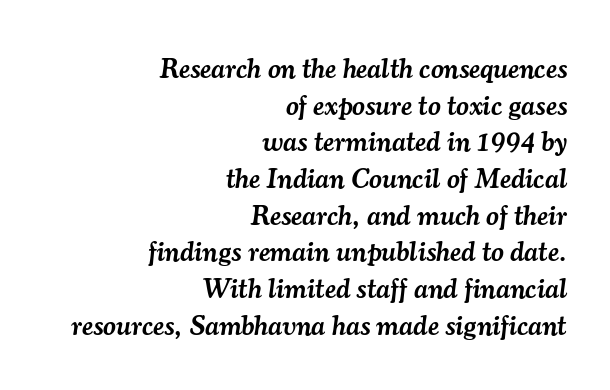
The image shows 28 px semibold serif type, italic (leaning right); set right-aligned, normal line spacing (1.31x), normal letter spacing, not underlined; medium stroke contrast and a small x-height.
